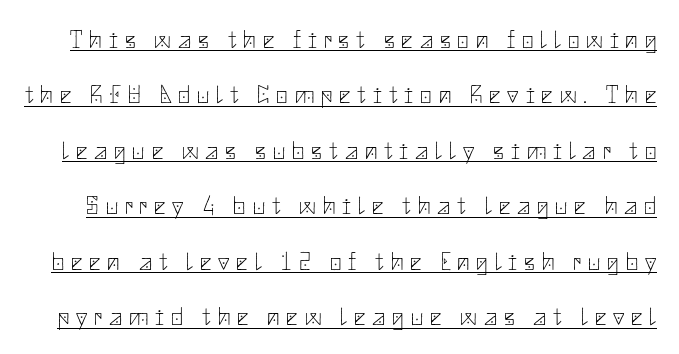
Q: Is the text bold? A: No.
Q: Is the text italic (slanted)? A: No, it is upright.
Q: Is the text underlined? A: Yes.
Q: Is the spacing between letters normal or unusually wide? A: Unusually wide.
Q: Is the spacing between lines tight, normal or loose? A: Loose.
